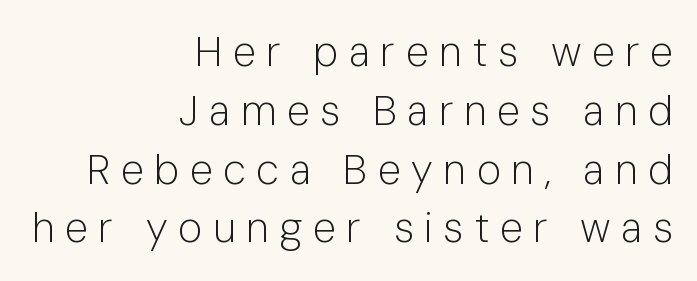
Stem width sits at or under what a default text font uses. Tracking value appears strongly positive — letters spread wide. This sample has the flowing, uneven cadence of proportional lettering. It's the straight-up-and-down kind of type. The designer went with a sans here, leaving each stem footless. Only glyphs here, with clear space below each row.
